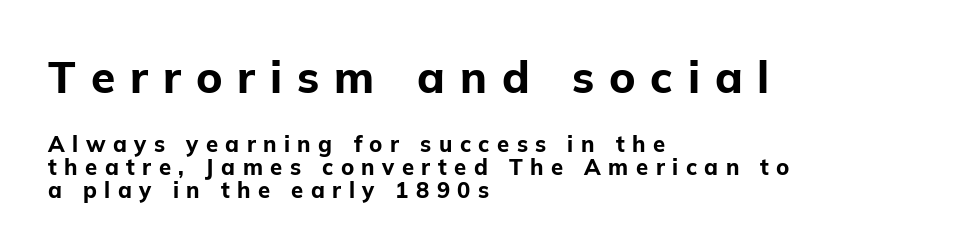
The passage shown is not underscored anywhere. Think of a printed novel: that variable character pitch is what you see here. If you drew a line through each stem, it would be perfectly vertical. Emphasis by weight is at full strength: bold. One-word summary of the alignment: left.
